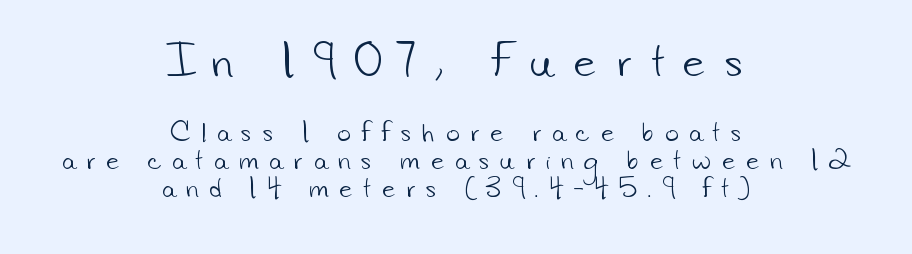
The image shows 40 px light sans-serif type; set centered, line spacing 1.21x, unusually wide letter spacing (+0.48 em), not underlined; the first (top) block is 1.74x larger; low stroke contrast and a small x-height.
